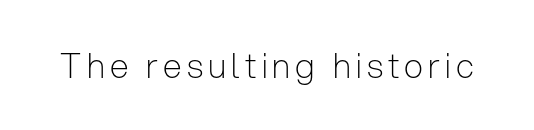
Rendered with straight, roman letterforms. The space beneath each line is pristine and unruled. Do the characters align in a grid? No, the font is proportional. No letter is thick-stroked: the sample isn't bold. The face used here is a sans, in the tradition of grotesques and geometrics.
